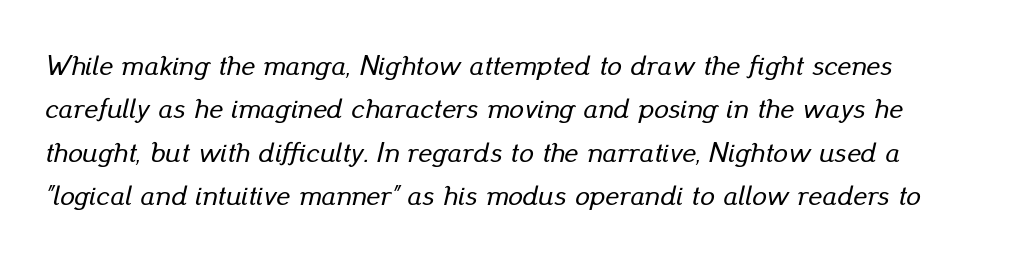
{"italic": "yes", "lean": "right", "slant_degrees": 13, "width": "normal", "stroke_contrast": "low", "x_height": "small", "monospaced": "no", "underline": "no", "line_spacing": "normal", "line_spacing_ratio": 1.5, "letter_spacing": "normal", "letter_spacing_em": 0.0, "glyph_px": 29}
